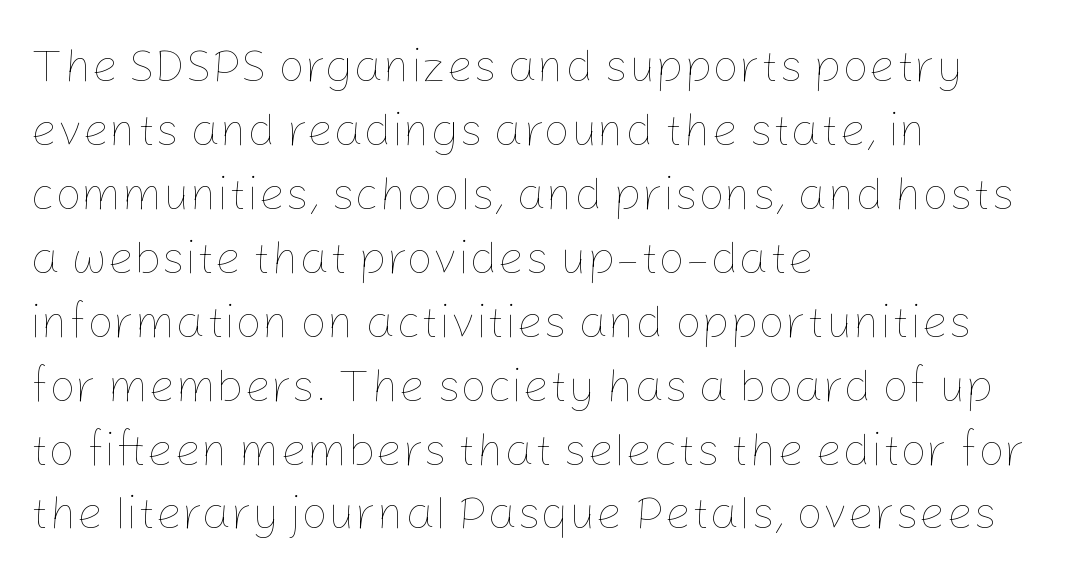
Q: Is the text bold? A: No.
Q: Is the text italic (slanted)? A: No, it is upright.
Q: Is the text underlined? A: No.
Q: How is the paragraph aligned? A: Left-aligned.
Q: Is the spacing between letters normal or unusually wide? A: Normal.
Q: Is the spacing between lines tight, normal or loose? A: Normal.
Q: Width (condensed, normal, or wide)? A: Normal.
Q: Stroke contrast? A: Low.
Q: x-height? A: Medium.
Q: Monospaced? A: No.
